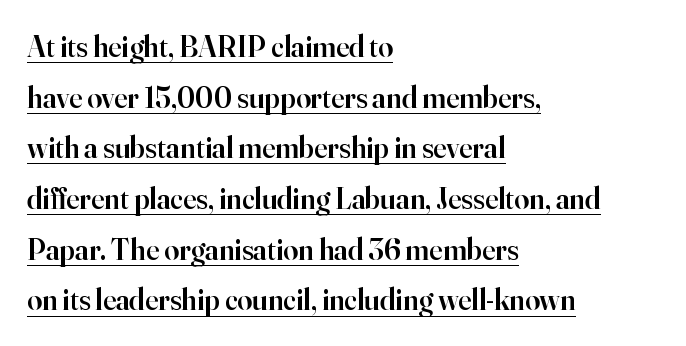
{"serif": "yes", "italic": "no", "bold": "semi", "weight": "semibold", "width": "normal", "stroke_contrast": "high", "x_height": "small", "monospaced": "no", "underline": "yes", "align": "left", "line_spacing": "normal", "line_spacing_ratio": 1.69, "letter_spacing": "normal", "letter_spacing_em": 0.0, "glyph_px": 30}
